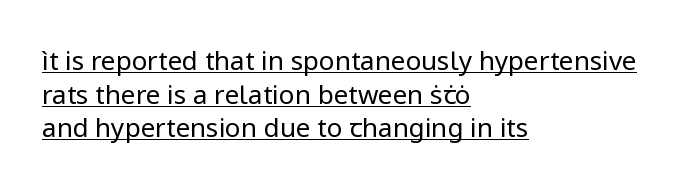
{"italic": "no", "bold": "no", "underline": "yes", "align": "left", "line_spacing": "normal", "line_spacing_ratio": 1.29, "letter_spacing": "normal", "letter_spacing_em": 0.0, "glyph_px": 26}
